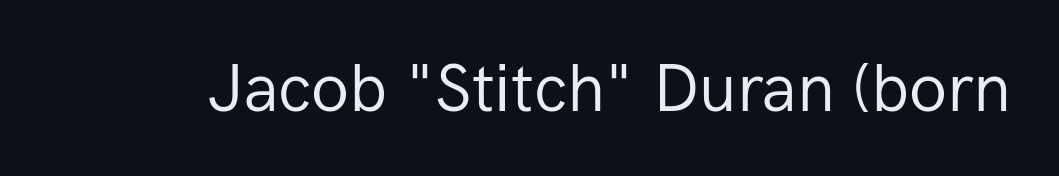
{"serif": "no", "italic": "no", "bold": "no", "weight": "regular", "width": "normal", "stroke_contrast": "low", "x_height": "medium", "monospaced": "no", "underline": "no", "letter_spacing": "normal", "letter_spacing_em": 0.0, "glyph_px": 66}
